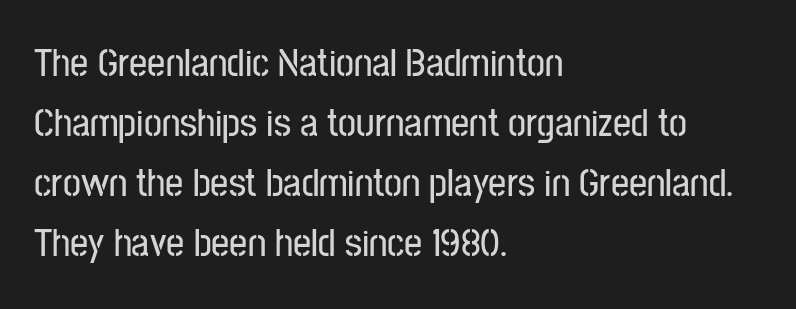
{"serif": "no", "italic": "no", "width": "condensed", "stroke_contrast": "low", "x_height": "medium", "monospaced": "no", "underline": "no", "align": "left", "line_spacing": "normal", "line_spacing_ratio": 1.5, "letter_spacing": "normal", "letter_spacing_em": 0.0, "glyph_px": 40}
